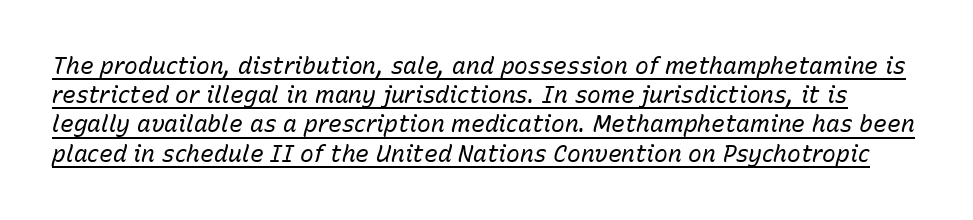
Q: Is the text bold? A: No.
Q: Is the text italic (slanted)? A: Yes, it leans right by about 15 degrees.
Q: Is the text underlined? A: Yes.
Q: Is the spacing between letters normal or unusually wide? A: Normal.
Q: Is the spacing between lines tight, normal or loose? A: Normal.
